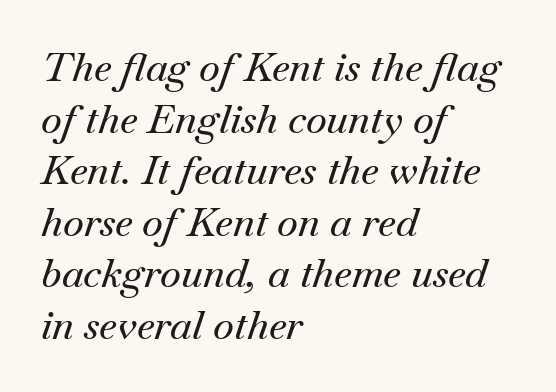
The rag falls on the right side of this text block. Whoever set this chose a conventional vertical rhythm. Is this a sans? No — the strokes have serifs. A typesetter would call this zero additional tracking. Is this a fixed-width face? No — the glyphs have proportional, varying widths.
